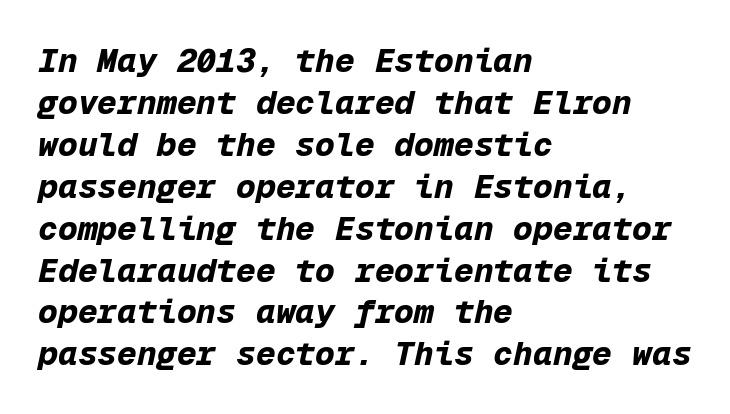
Q: Is the text bold? A: Yes.
Q: Is the text italic (slanted)? A: Yes, it leans right by about 12 degrees.
Q: Is the text underlined? A: No.
Q: How is the paragraph aligned? A: Left-aligned.
Q: Is the spacing between letters normal or unusually wide? A: Normal.
Q: Is the spacing between lines tight, normal or loose? A: Normal.
Q: Width (condensed, normal, or wide)? A: Normal.
Q: Stroke contrast? A: Low.
Q: x-height? A: Medium.
Q: Monospaced? A: Yes.
